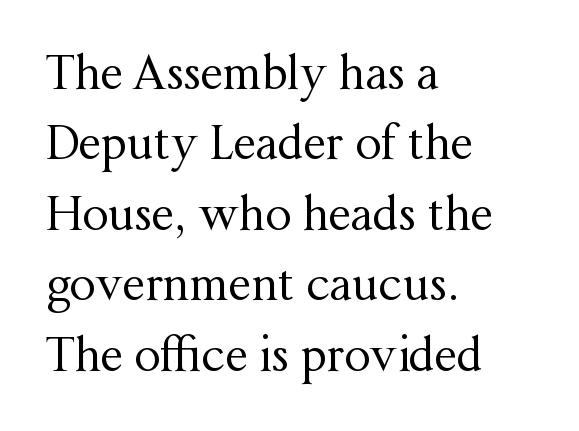
Q: Is the text bold? A: No.
Q: Is the text italic (slanted)? A: No, it is upright.
Q: Is the typeface a serif or a sans-serif typeface? A: Serif.
Q: Is the text underlined? A: No.
Q: How is the paragraph aligned? A: Left-aligned.
Q: Is the spacing between letters normal or unusually wide? A: Normal.
Q: Is the spacing between lines tight, normal or loose? A: Normal.
Q: Width (condensed, normal, or wide)? A: Normal.
Q: Stroke contrast? A: Medium.
Q: x-height? A: Medium.
Q: Monospaced? A: No.
